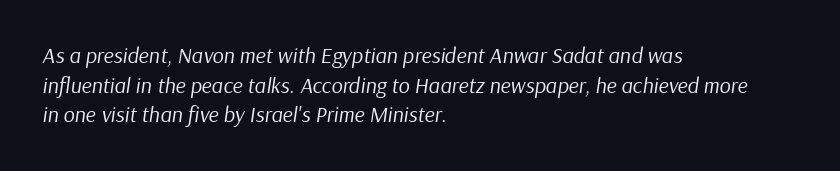
Q: Is the text bold? A: No.
Q: Is the text italic (slanted)? A: Yes, it leans right by about 9 degrees.
Q: Is the text underlined? A: No.
Q: How is the paragraph aligned? A: Left-aligned.
Q: Is the spacing between letters normal or unusually wide? A: Normal.
Q: Is the spacing between lines tight, normal or loose? A: Normal.
